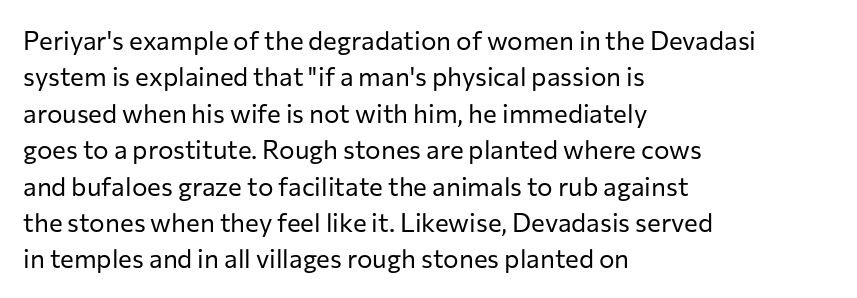
{"italic": "no", "bold": "no", "underline": "no", "align": "left", "line_spacing": "normal", "line_spacing_ratio": 1.4, "letter_spacing": "normal", "letter_spacing_em": 0.0, "glyph_px": 26}
